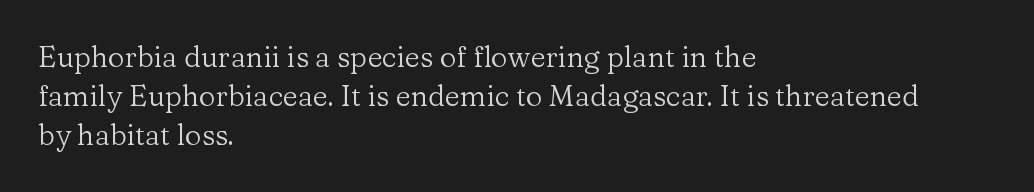
{"serif": "yes", "italic": "no", "bold": "no", "weight": "regular", "width": "normal", "stroke_contrast": "low", "x_height": "medium", "monospaced": "no", "underline": "no", "align": "left", "line_spacing": "normal", "line_spacing_ratio": 1.35, "letter_spacing": "normal", "letter_spacing_em": 0.0, "glyph_px": 29}
